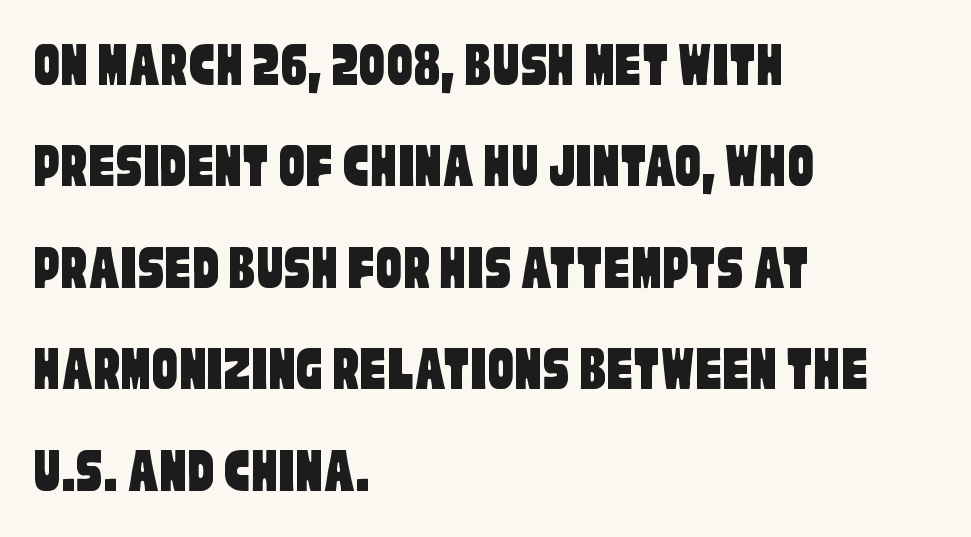
Q: Is the typeface a serif or a sans-serif typeface? A: Sans-serif.
Q: Is the text underlined? A: No.
Q: How is the paragraph aligned? A: Left-aligned.
Q: Is the spacing between letters normal or unusually wide? A: Normal.
Q: Is the spacing between lines tight, normal or loose? A: Normal.
Q: Width (condensed, normal, or wide)? A: Condensed.
Q: Stroke contrast? A: Low.
Q: x-height? A: Large.
Q: Monospaced? A: No.
